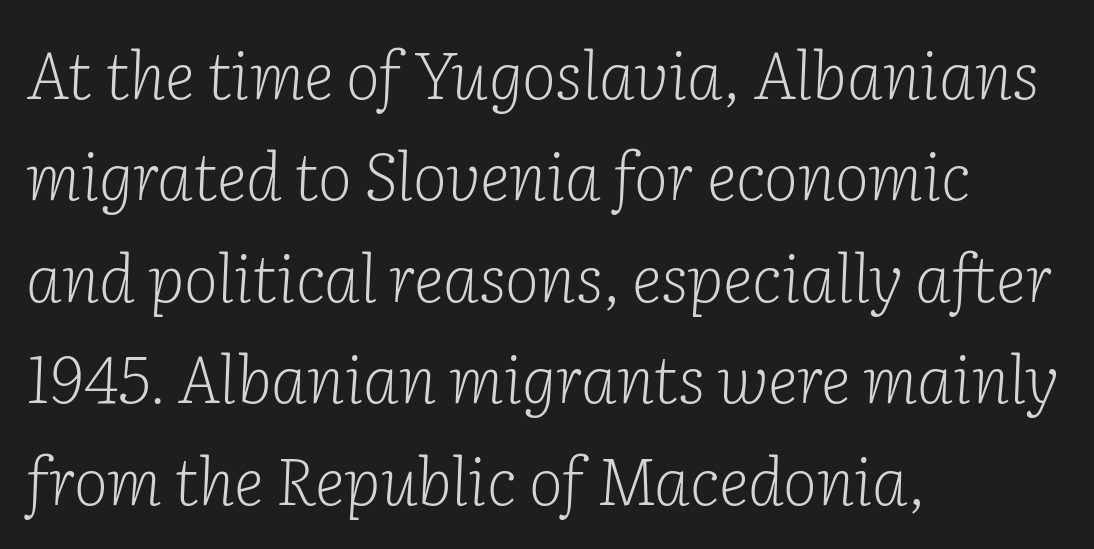
Q: Is the text bold? A: No.
Q: Is the text italic (slanted)? A: Yes, it leans right by about 2 degrees.
Q: Is the typeface a serif or a sans-serif typeface? A: Serif.
Q: Is the text underlined? A: No.
Q: How is the paragraph aligned? A: Left-aligned.
Q: Is the spacing between letters normal or unusually wide? A: Normal.
Q: Is the spacing between lines tight, normal or loose? A: Normal.
Q: Width (condensed, normal, or wide)? A: Normal.
Q: Stroke contrast? A: Low.
Q: x-height? A: Medium.
Q: Monospaced? A: No.
